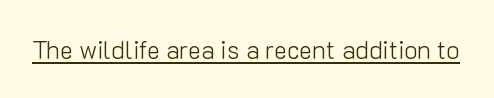
The letterforms sit at book weight or below. Posture: upright roman. Here the glyphs are tracked normally, forming tight word shapes. The words here are underlined.
